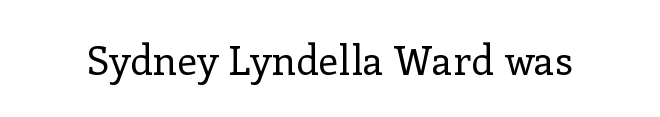
Q: Is the text bold? A: No.
Q: Is the text italic (slanted)? A: No, it is upright.
Q: Is the typeface a serif or a sans-serif typeface? A: Serif.
Q: Is the text underlined? A: No.
Q: Is the spacing between letters normal or unusually wide? A: Normal.
Q: Width (condensed, normal, or wide)? A: Normal.
Q: Stroke contrast? A: Low.
Q: x-height? A: Medium.
Q: Monospaced? A: No.
